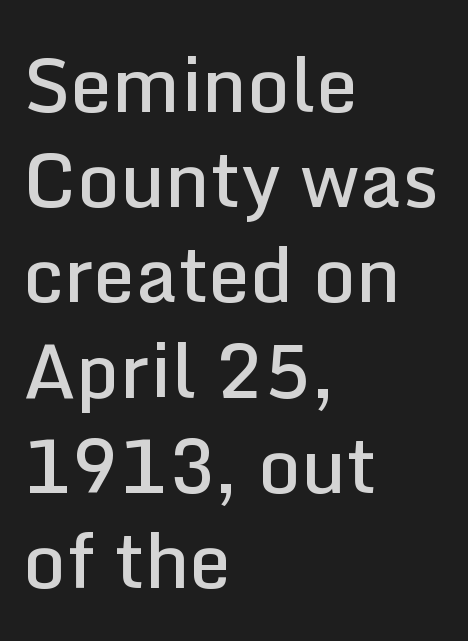
{"serif": "no", "italic": "no", "bold": "semi", "weight": "semibold", "width": "normal", "stroke_contrast": "low", "x_height": "medium", "monospaced": "no", "underline": "no", "align": "left", "line_spacing": "normal", "line_spacing_ratio": 1.27, "letter_spacing": "normal", "letter_spacing_em": 0.0, "glyph_px": 75}
